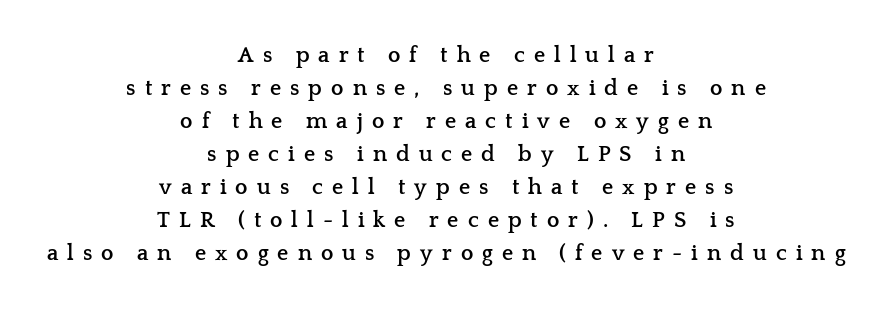
No word sits above an underline. Vertical strokes here are truly vertical. The font is running at its bold setting. Caption: multi-line text, centered on the measure. The tracking reads as deliberately expanded to a designer's eye.
